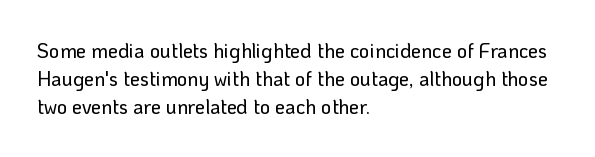
Ordinary non-slanted type is in use. Type without underlining. A typesetter would call this zero additional tracking. Horizontally, the lines are justified to the leading edge only. Honestly, the row spacing looks completely unremarkable.
